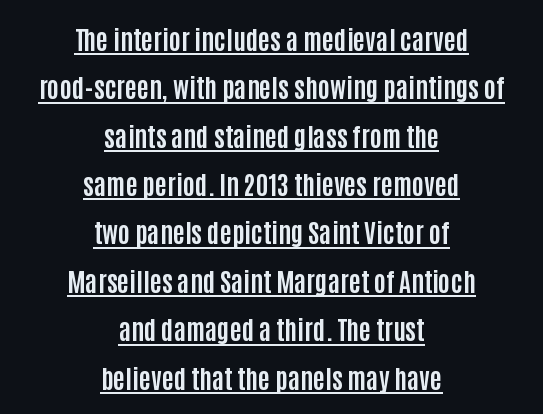
Has an underline been added? It has. The typography opts for an upright posture over an oblique one. The characters look thick and weighty, a clear bold. Tracking here is standard; glyphs follow each other at the usual distance.
